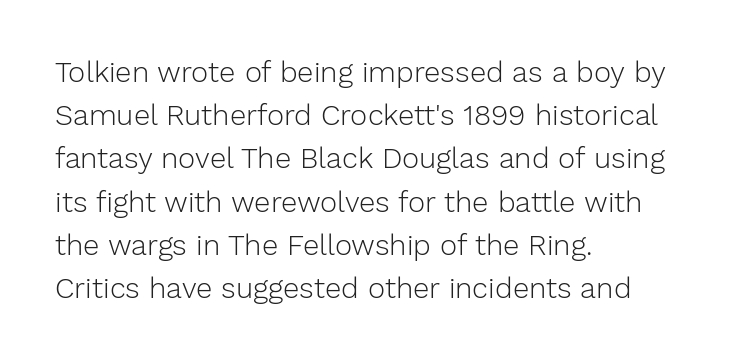
Q: Is the text bold? A: No.
Q: Is the text italic (slanted)? A: No, it is upright.
Q: Is the typeface a serif or a sans-serif typeface? A: Sans-serif.
Q: Is the text underlined? A: No.
Q: How is the paragraph aligned? A: Left-aligned.
Q: Is the spacing between letters normal or unusually wide? A: Normal.
Q: Is the spacing between lines tight, normal or loose? A: Normal.
Q: Width (condensed, normal, or wide)? A: Normal.
Q: Stroke contrast? A: Low.
Q: x-height? A: Medium.
Q: Monospaced? A: No.
